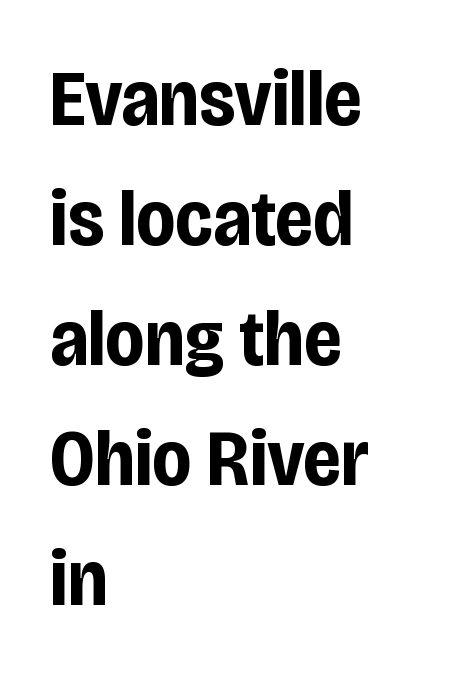
Q: Is the text bold? A: Yes.
Q: Is the text italic (slanted)? A: No, it is upright.
Q: Is the typeface a serif or a sans-serif typeface? A: Sans-serif.
Q: Is the text underlined? A: No.
Q: How is the paragraph aligned? A: Left-aligned.
Q: Is the spacing between letters normal or unusually wide? A: Normal.
Q: Is the spacing between lines tight, normal or loose? A: Normal.
Q: Width (condensed, normal, or wide)? A: Condensed.
Q: Stroke contrast? A: Low.
Q: x-height? A: Large.
Q: Monospaced? A: No.
